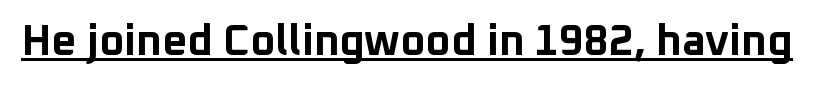
The line texture is even and compact thanks to regular tracking. Each letter's strokes conclude bluntly, with no projecting serifs. Ordinary non-slanted type is in use. Stroke thickness is high; the sample reads as a true bold. The passage shown is typed in a proportional face where columns would drift.
